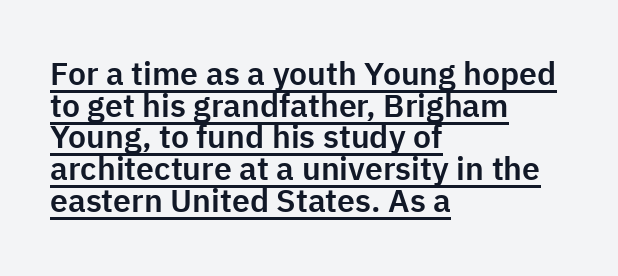
The image shows 32 px sans-serif type, upright; set left-aligned, tight line spacing (0.99x), normal letter spacing, underlined; low stroke contrast and a medium x-height.
